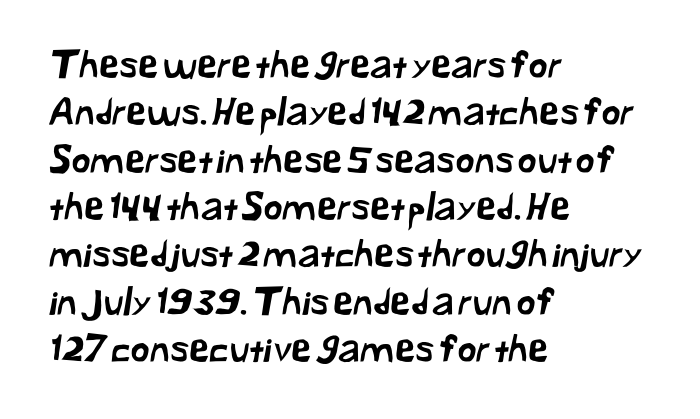
Each letter's strokes conclude bluntly, with no projecting serifs. These lines sit exactly where default settings would place them. Alignment: flush left. The letters sit at their default tracking, neither squeezed nor spread. Descenders hang freely into open space.
